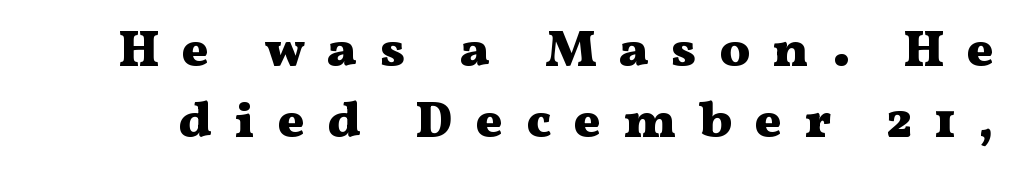
{"serif": "yes", "italic": "no", "bold": "yes", "weight": "heavy", "width": "wide", "stroke_contrast": "medium", "x_height": "medium", "monospaced": "no", "underline": "no", "line_spacing": "normal", "line_spacing_ratio": 1.4, "letter_spacing": "wide", "letter_spacing_em": 0.44, "glyph_px": 51}
